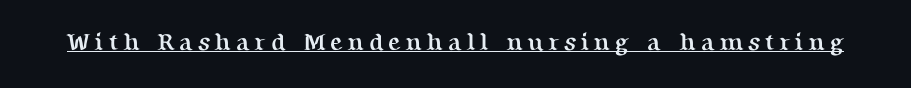
{"italic": "no", "bold": "yes", "underline": "yes", "letter_spacing": "wide", "letter_spacing_em": 0.2, "glyph_px": 24}
